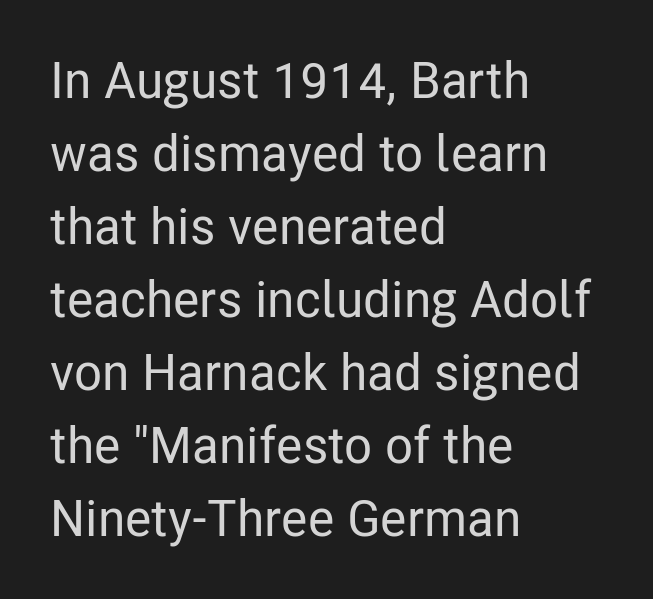
Is this a fixed-width face? No — the glyphs have proportional, varying widths. The gaps between neighbouring characters are ordinary and unremarkable. Style check: upright. Nothing sits at the stroke ends, so this counts as sans-serif. Notice how the passage keeps a crisp vertical edge on the left only.
